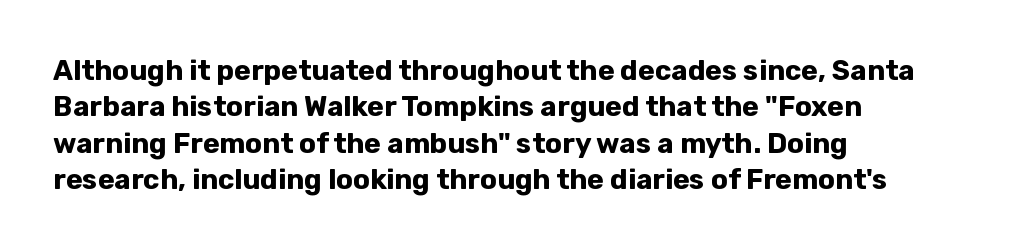
The image shows 28 px bold sans-serif type, upright; set left-aligned, normal line spacing (1.3x), normal letter spacing, not underlined; low stroke contrast and a medium x-height.
